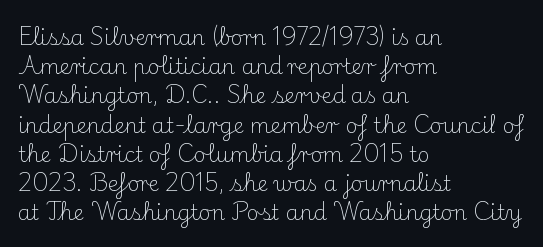
The image shows 21 px text type, upright; set left-aligned, normal line spacing (1.39x), normal letter spacing, not underlined.
